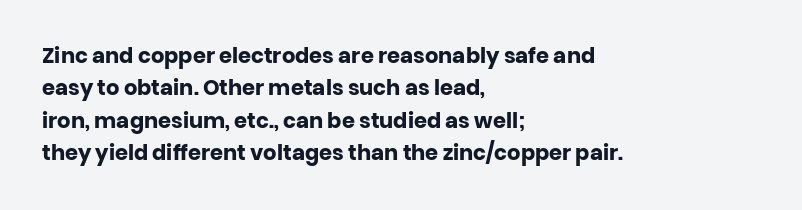
The image shows 21 px bold type, upright; set left-aligned, normal line spacing (1.54x), normal letter spacing, not underlined.
